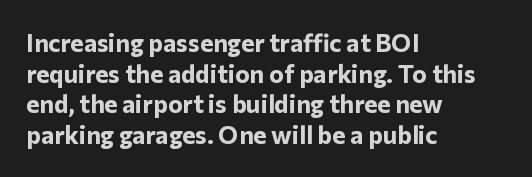
In CSS terms this would be text-align: left. Anything drawn beneath the words? Only blank space. Posture: upright roman. As a designer I'd log this as weight 700, bold.
